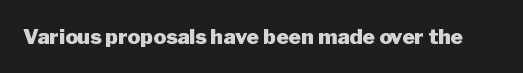
The letterforms sit shoulder to shoulder at normal distance. These lines were composed using upright roman letters. Check the space under the baseline: it is left empty. The sample has been set heavy, in full bold.
